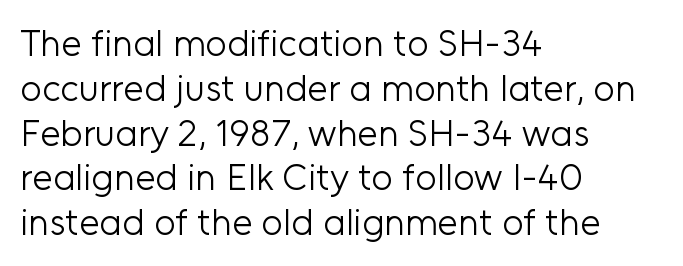
Q: Is the text bold? A: No.
Q: Is the text italic (slanted)? A: No, it is upright.
Q: Is the typeface a serif or a sans-serif typeface? A: Sans-serif.
Q: Is the text underlined? A: No.
Q: How is the paragraph aligned? A: Left-aligned.
Q: Is the spacing between letters normal or unusually wide? A: Normal.
Q: Width (condensed, normal, or wide)? A: Normal.
Q: Stroke contrast? A: Low.
Q: x-height? A: Medium.
Q: Monospaced? A: No.
